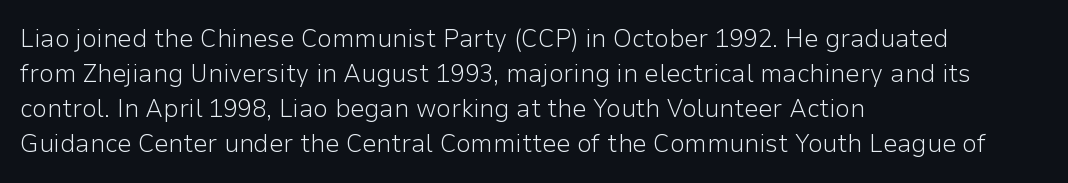
The image shows 26 px text type, upright; set left-aligned, normal line spacing (1.35x), normal letter spacing, not underlined.
